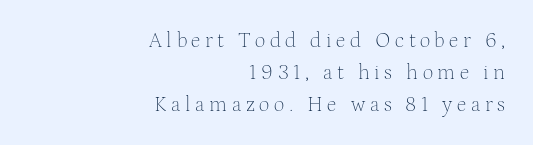
The image shows 21 px text type, upright; set right-aligned, normal line spacing (1.52x), unusually wide letter spacing (+0.22 em), not underlined.
